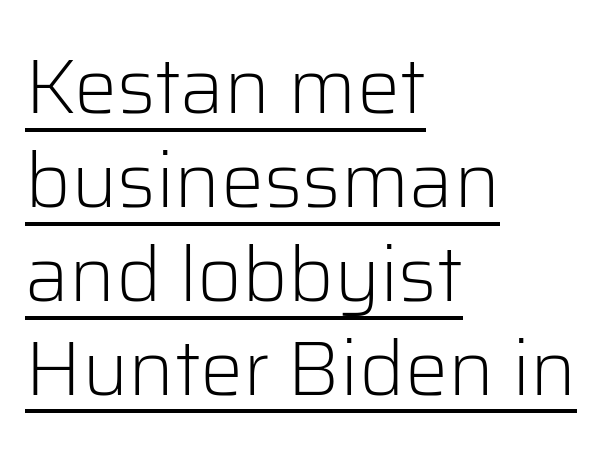
{"serif": "no", "italic": "no", "bold": "no", "weight": "light", "width": "normal", "stroke_contrast": "low", "x_height": "medium", "monospaced": "no", "underline": "yes", "align": "left", "line_spacing_ratio": 1.22, "letter_spacing": "normal", "letter_spacing_em": 0.0, "glyph_px": 77}
